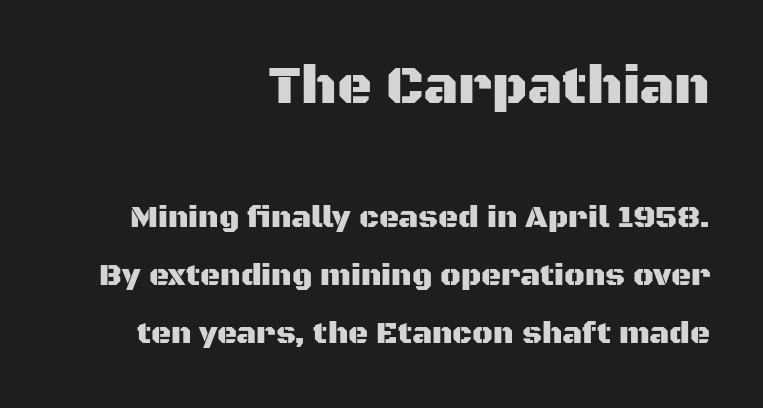
{"serif": "no", "italic": "no", "width": "normal", "stroke_contrast": "medium", "x_height": "large", "monospaced": "no", "underline": "no", "align": "right", "line_spacing_ratio": 1.88, "letter_spacing": "normal", "letter_spacing_em": 0.0, "larger_block": "first", "size_ratio": 1.74, "glyph_px": 54}
